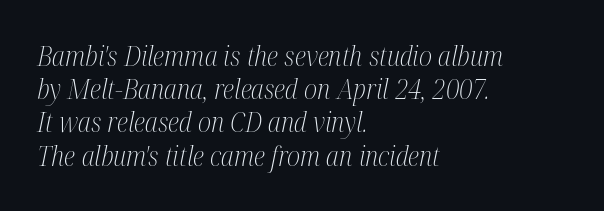
Q: Is the text bold? A: No.
Q: Is the text italic (slanted)? A: Yes, it leans right by about 12 degrees.
Q: Is the text underlined? A: No.
Q: How is the paragraph aligned? A: Left-aligned.
Q: Is the spacing between letters normal or unusually wide? A: Normal.
